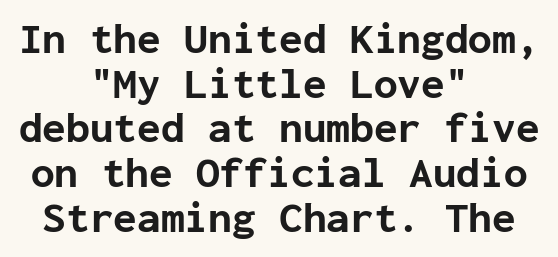
Q: Is the text bold? A: Yes.
Q: Is the text italic (slanted)? A: No, it is upright.
Q: Is the typeface a serif or a sans-serif typeface? A: Sans-serif.
Q: Is the text underlined? A: No.
Q: How is the paragraph aligned? A: Centered.
Q: Is the spacing between letters normal or unusually wide? A: Normal.
Q: Is the spacing between lines tight, normal or loose? A: Tight.
Q: Width (condensed, normal, or wide)? A: Normal.
Q: Stroke contrast? A: Low.
Q: x-height? A: Medium.
Q: Monospaced? A: Yes.
